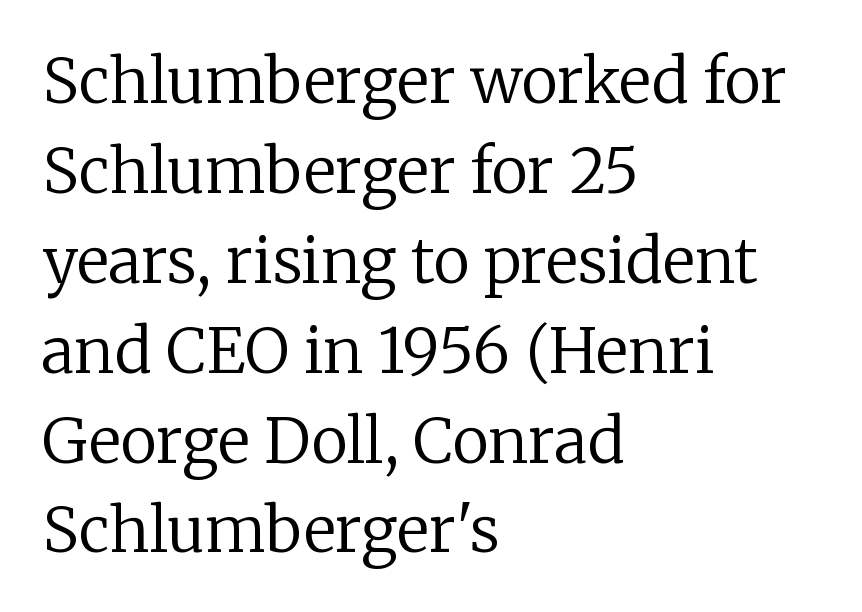
{"serif": "yes", "italic": "no", "bold": "no", "weight": "regular", "width": "normal", "stroke_contrast": "low", "x_height": "medium", "monospaced": "no", "underline": "no", "align": "left", "line_spacing": "normal", "line_spacing_ratio": 1.45, "letter_spacing": "normal", "letter_spacing_em": 0.0, "glyph_px": 62}
